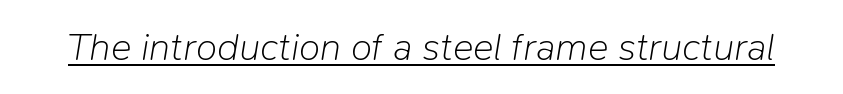
The image shows 39 px light type, italic (leaning right); set normal letter spacing, underlined; low stroke contrast and a medium x-height.
